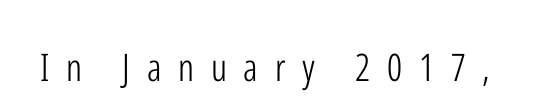
The image shows 38 px light, condensed sans-serif type, upright; set unusually wide letter spacing (+0.44 em), not underlined; low stroke contrast and a medium x-height.
